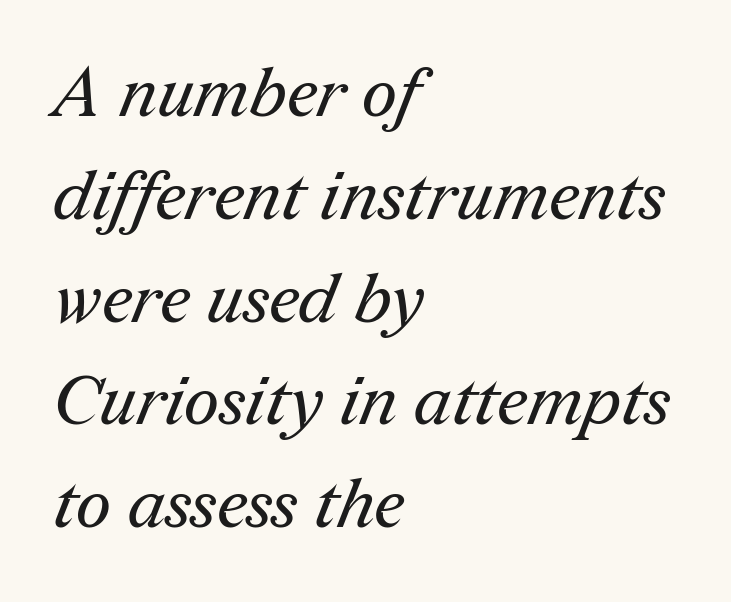
The image shows 69 px regular-weight serif type; set left-aligned, normal line spacing (1.49x), normal letter spacing, not underlined; medium stroke contrast and a medium x-height.
